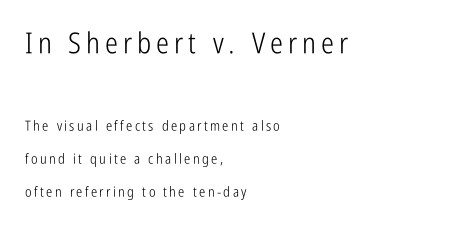
{"serif": "no", "italic": "no", "bold": "no", "weight": "light", "width": "condensed", "stroke_contrast": "low", "x_height": "medium", "monospaced": "no", "underline": "no", "align": "left", "line_spacing": "loose", "line_spacing_ratio": 2.36, "larger_block": "first", "size_ratio": 2.07, "glyph_px": 29}
